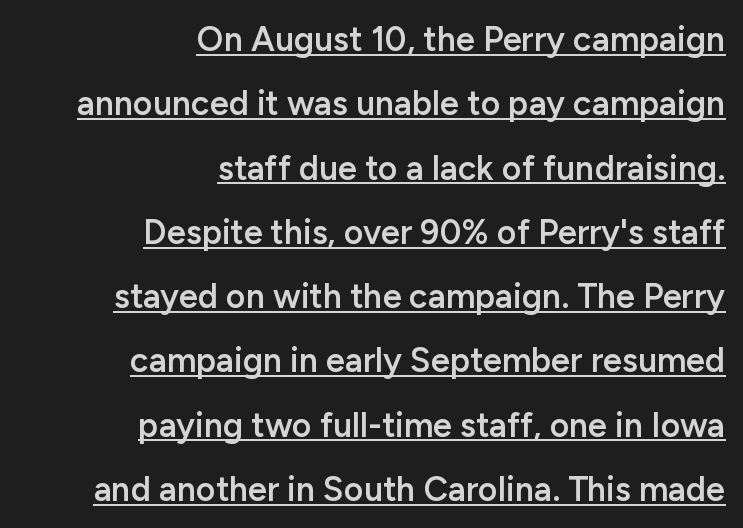
Q: Is the text bold? A: Semi-bold.
Q: Is the text italic (slanted)? A: No, it is upright.
Q: Is the typeface a serif or a sans-serif typeface? A: Sans-serif.
Q: Is the text underlined? A: Yes.
Q: How is the paragraph aligned? A: Right-aligned.
Q: Is the spacing between letters normal or unusually wide? A: Normal.
Q: Width (condensed, normal, or wide)? A: Normal.
Q: Stroke contrast? A: Low.
Q: x-height? A: Medium.
Q: Monospaced? A: No.
